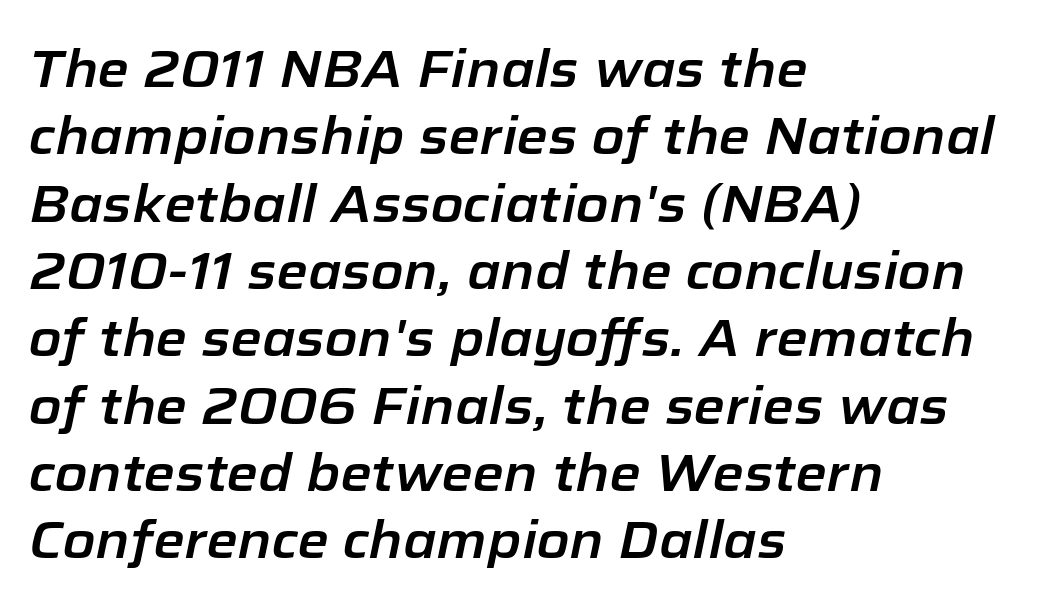
The string is rendered with underlining switched off. Italic: yes, the glyphs are oblique. Casual observation: everything's shoved over to the left. Spacing verdict: proportional, widths tailored to each character.
